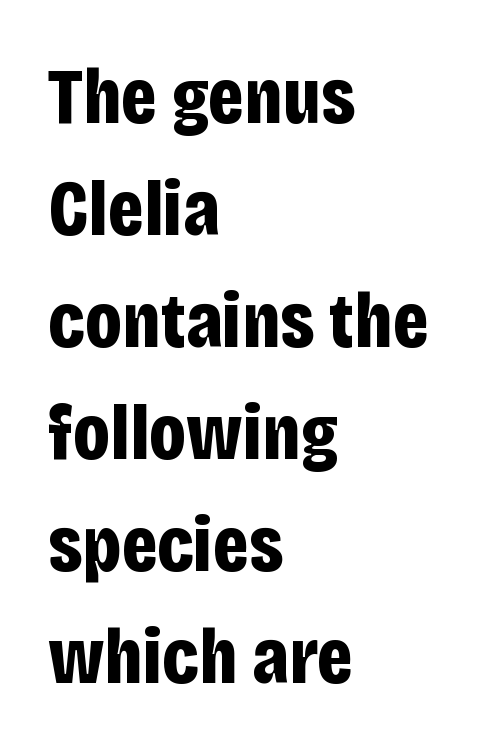
The face used here is a sans, in the tradition of grotesques and geometrics. Underlining? Definitely not there. Caption: multi-line text, flush left, ragged right. The face used here has the dense, thick strokes of a bold. Look at the tracking — it's just the regular setting, nothing added. A normal amount of white space separates one row of letters from the next.
